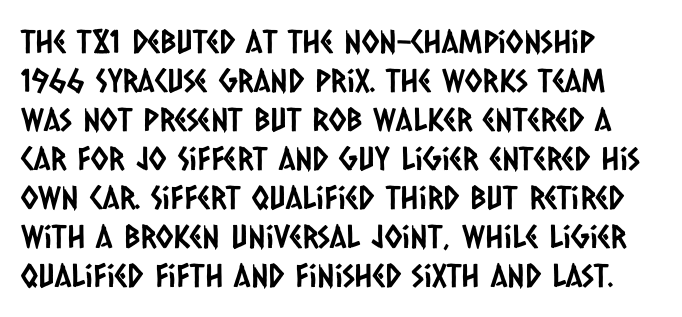
The image shows 32 px condensed sans-serif type; set left-aligned, line spacing 1.22x, normal letter spacing, not underlined; low stroke contrast and a large x-height.
